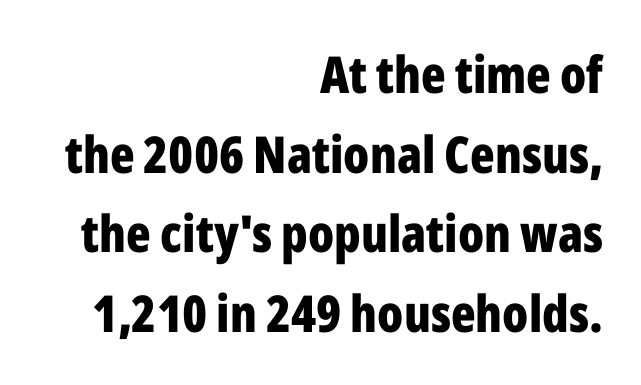
{"serif": "no", "italic": "no", "bold": "yes", "weight": "bold", "width": "condensed", "stroke_contrast": "low", "x_height": "medium", "monospaced": "no", "underline": "no", "align": "right", "line_spacing": "normal", "line_spacing_ratio": 1.56, "letter_spacing": "normal", "letter_spacing_em": 0.0, "glyph_px": 51}
